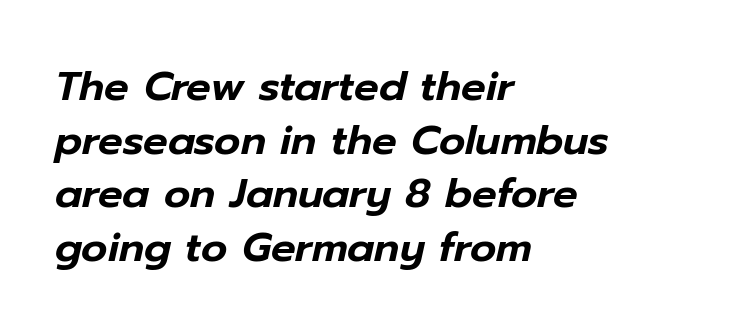
{"italic": "yes", "lean": "right", "slant_degrees": 12, "width": "normal", "stroke_contrast": "low", "x_height": "medium", "monospaced": "no", "underline": "no", "align": "left", "line_spacing": "normal", "line_spacing_ratio": 1.31, "letter_spacing": "normal", "letter_spacing_em": 0.0, "glyph_px": 41}
